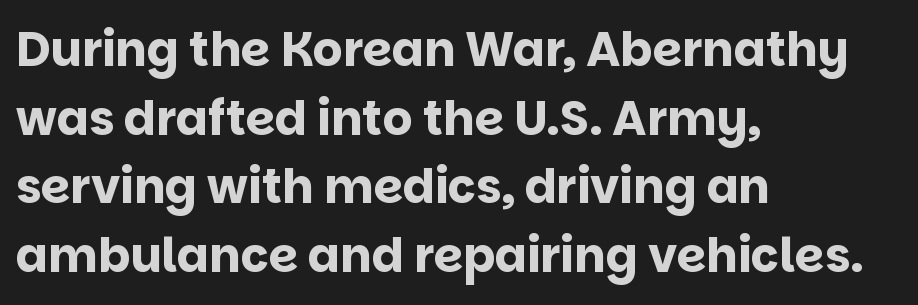
The image shows 47 px bold sans-serif type, upright; set left-aligned, normal line spacing (1.46x), normal letter spacing, not underlined; low stroke contrast and a large x-height.
